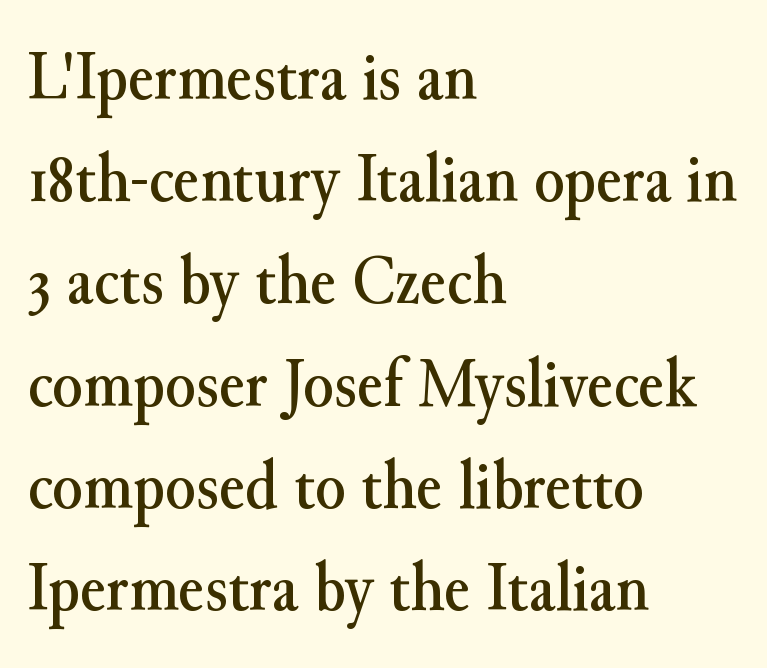
Q: Is the text italic (slanted)? A: No, it is upright.
Q: Is the typeface a serif or a sans-serif typeface? A: Serif.
Q: Is the text underlined? A: No.
Q: How is the paragraph aligned? A: Left-aligned.
Q: Is the spacing between letters normal or unusually wide? A: Normal.
Q: Is the spacing between lines tight, normal or loose? A: Normal.
Q: Width (condensed, normal, or wide)? A: Normal.
Q: Stroke contrast? A: Medium.
Q: x-height? A: Small.
Q: Monospaced? A: No.
